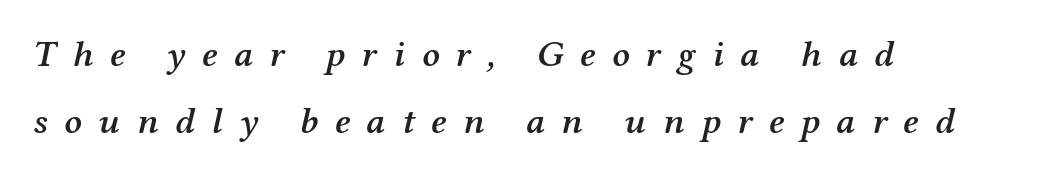
The image shows 37 px semibold serif type, italic (leaning right); set left-aligned, line spacing 1.8x, unusually wide letter spacing (+0.45 em), not underlined; medium stroke contrast and a medium x-height.
